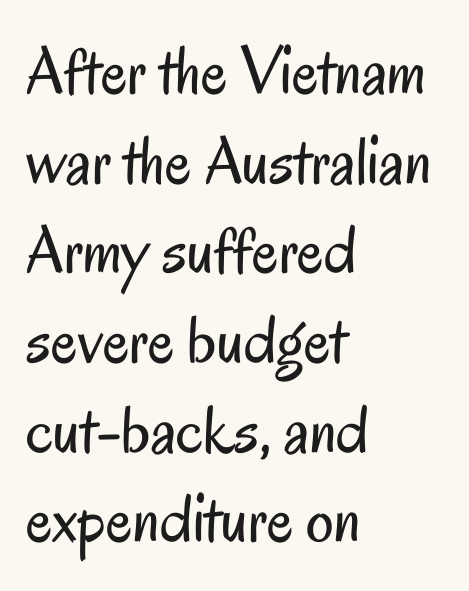
The image shows 69 px regular-weight, condensed sans-serif type, upright; set left-aligned, normal line spacing (1.3x), normal letter spacing, not underlined; low stroke contrast and a small x-height.
